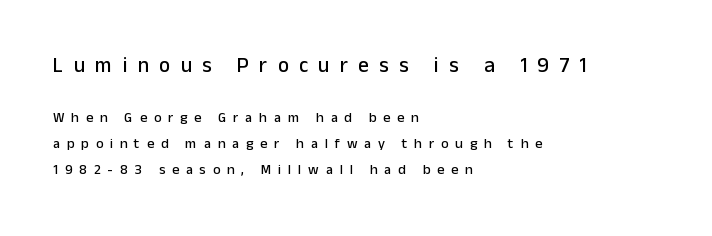
When letters stand straight like this, we call the style roman or upright. The string is rendered with underlining switched off. Between these two stacked blocks, the higher one wins on size. Each word looks stretched out because of the extra space between its letters. A classic flush-left, rag-right setting is used for this passage.
